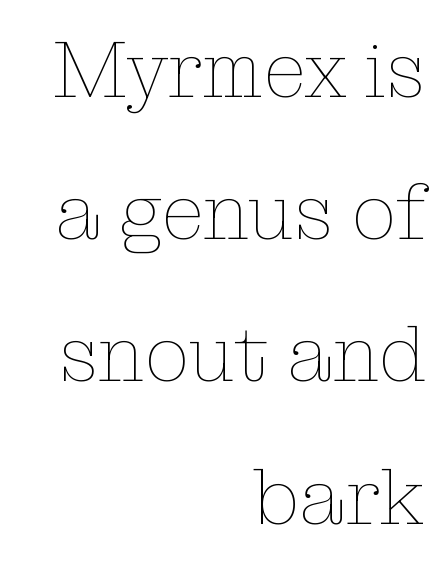
The image shows 79 px thin type, upright; set right-aligned, line spacing 1.8x, normal letter spacing, not underlined; low stroke contrast and a medium x-height.
